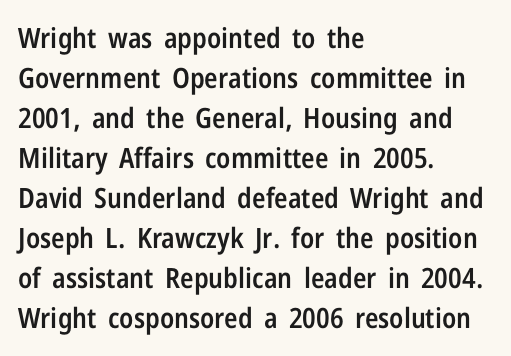
{"serif": "no", "italic": "no", "bold": "semi", "weight": "semibold", "width": "condensed", "stroke_contrast": "low", "x_height": "medium", "monospaced": "no", "underline": "no", "align": "left", "line_spacing": "normal", "line_spacing_ratio": 1.43, "letter_spacing": "normal", "letter_spacing_em": 0.0, "glyph_px": 28}
